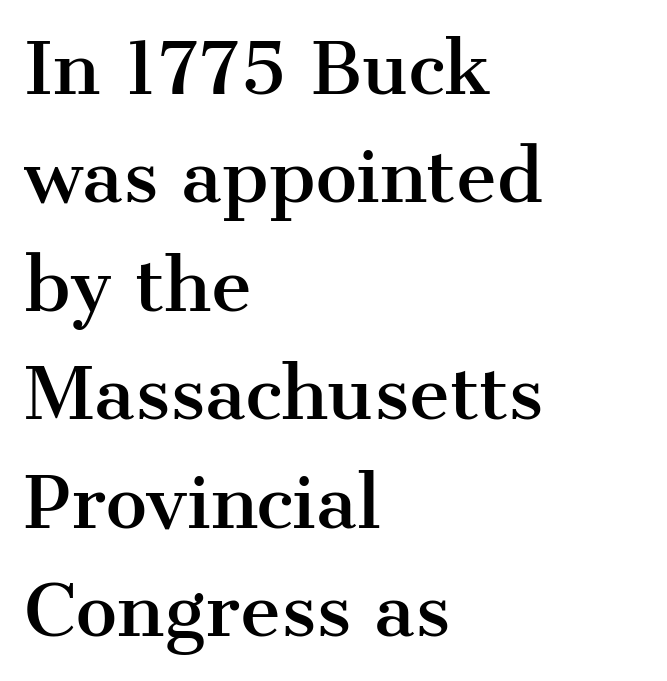
{"serif": "yes", "italic": "no", "width": "normal", "stroke_contrast": "medium", "x_height": "medium", "monospaced": "no", "underline": "no", "align": "left", "line_spacing": "normal", "line_spacing_ratio": 1.55, "letter_spacing": "normal", "letter_spacing_em": 0.0, "glyph_px": 70}
